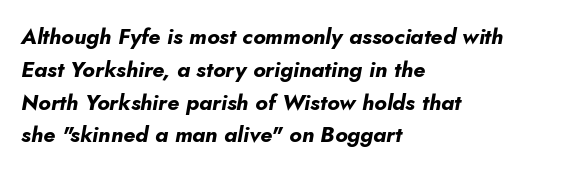
Has an underline been added? It has not. Summary of weight: heavy, a full bold. Leading: standard. In terms of posture, this sample is oblique.
